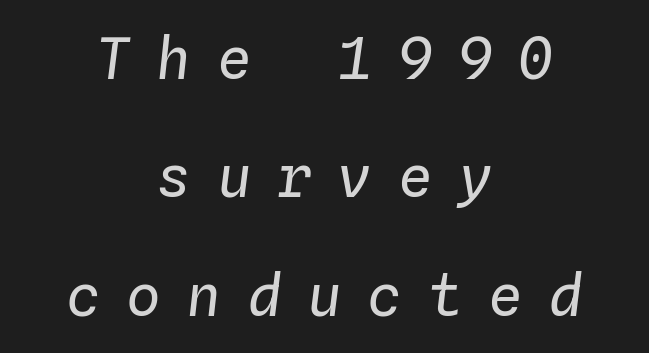
Q: Is the text bold? A: No.
Q: Is the text italic (slanted)? A: Yes, it leans right by about 4 degrees.
Q: Is the text underlined? A: No.
Q: How is the paragraph aligned? A: Centered.
Q: Is the spacing between letters normal or unusually wide? A: Unusually wide.
Q: Is the spacing between lines tight, normal or loose? A: Loose.
Q: Width (condensed, normal, or wide)? A: Normal.
Q: Stroke contrast? A: Low.
Q: x-height? A: Medium.
Q: Monospaced? A: Yes.
